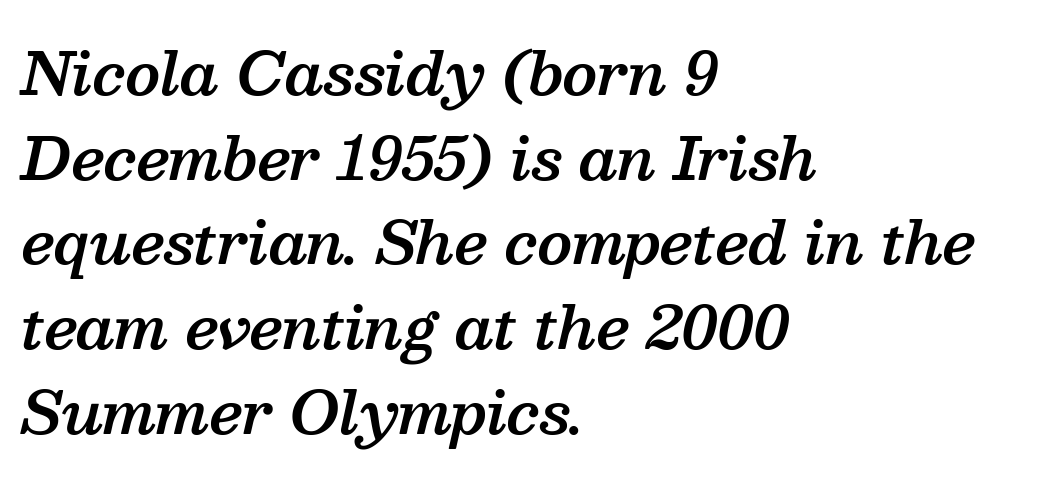
Words appear dense and cohesive because spacing is normal. These lines are set flush left with a ragged right edge. Here the designer chose a conventional face with non-uniform glyph widths. The specimen reads as italic at a glance. Has an underline been added? It has not.
